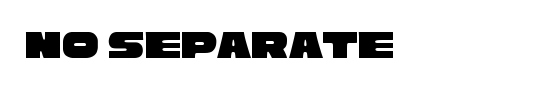
{"serif": "no", "width": "wide", "stroke_contrast": "low", "x_height": "large", "monospaced": "no", "underline": "no", "letter_spacing": "normal", "letter_spacing_em": 0.0, "glyph_px": 41}
